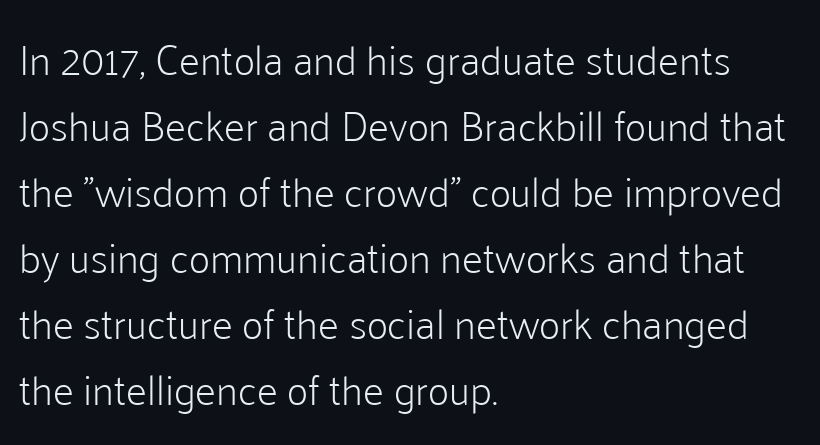
Posture: upright roman. Heft: none added — not bold. Each letter keeps its own natural width here, so spacing adapts to shape. Horizontal bands of white between lines are of average thickness. These lines keep a tight, regular rhythm from letter to letter.
